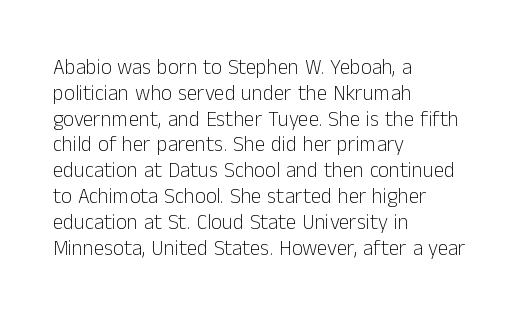
Q: Is the text bold? A: No.
Q: Is the text italic (slanted)? A: No, it is upright.
Q: Is the text underlined? A: No.
Q: How is the paragraph aligned? A: Left-aligned.
Q: Is the spacing between letters normal or unusually wide? A: Normal.
